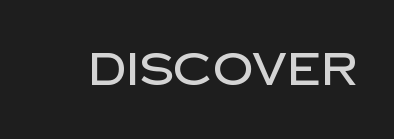
Q: Is the text italic (slanted)? A: No, it is upright.
Q: Is the typeface a serif or a sans-serif typeface? A: Sans-serif.
Q: Is the text underlined? A: No.
Q: Is the spacing between letters normal or unusually wide? A: Normal.
Q: Width (condensed, normal, or wide)? A: Normal.
Q: Stroke contrast? A: Low.
Q: x-height? A: Large.
Q: Monospaced? A: No.
